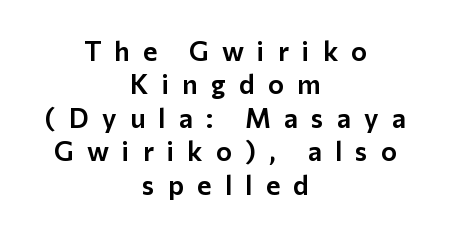
The image shows 27 px text type, upright; set centered, line spacing 1.24x, unusually wide letter spacing (+0.49 em), not underlined.
